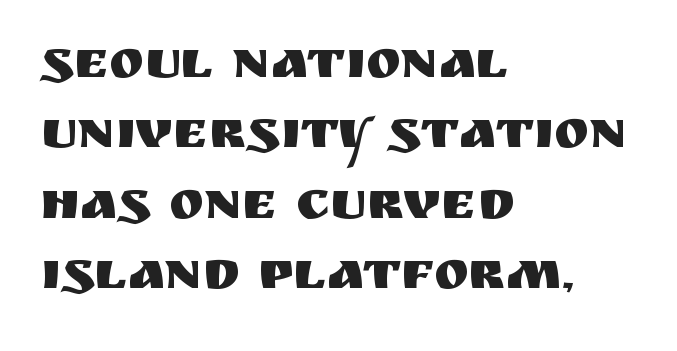
{"serif": "no", "italic": "no", "width": "normal", "stroke_contrast": "medium", "x_height": "large", "monospaced": "no", "underline": "no", "align": "left", "line_spacing": "normal", "line_spacing_ratio": 1.33, "letter_spacing": "normal", "letter_spacing_em": 0.0, "glyph_px": 53}
